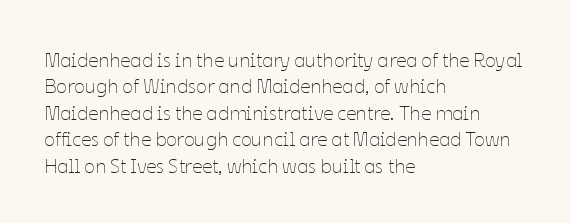
Characters remain perfectly vertical along every line. Rows of type keep a routine distance in the vertical direction. The face looks like a standard text weight, possibly lighter. Letter spacing: default. Each row of text sits above clean, open space.
